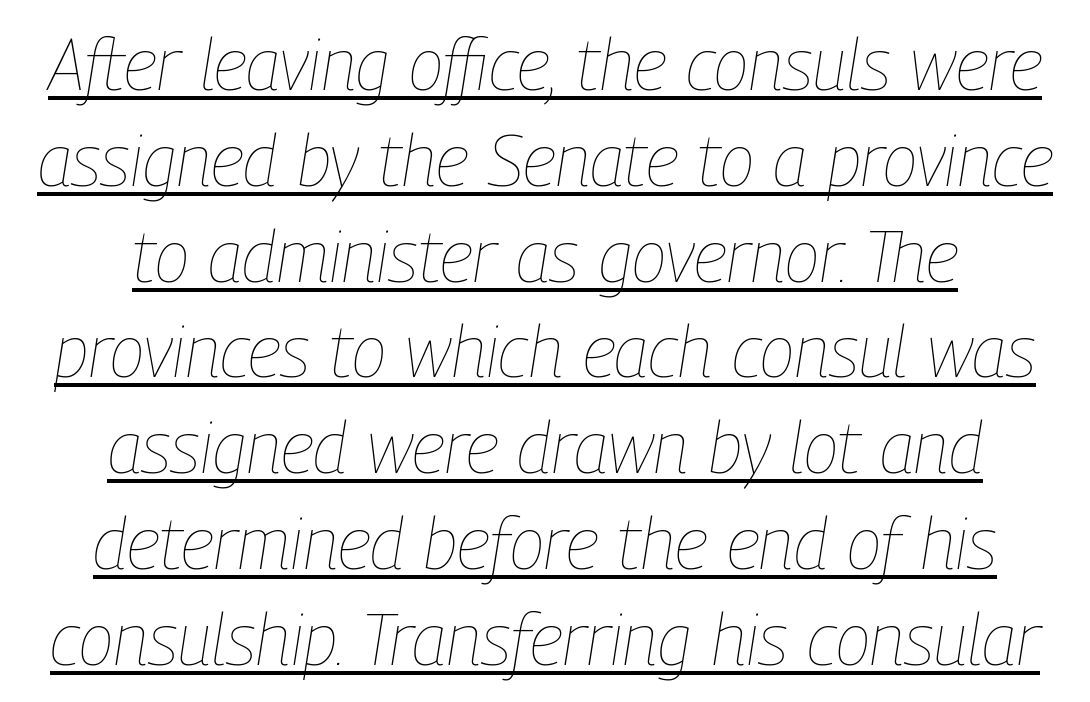
The image shows 72 px thin, condensed type, italic (leaning right); set centered, normal line spacing (1.33x), normal letter spacing, underlined; low stroke contrast and a medium x-height.
